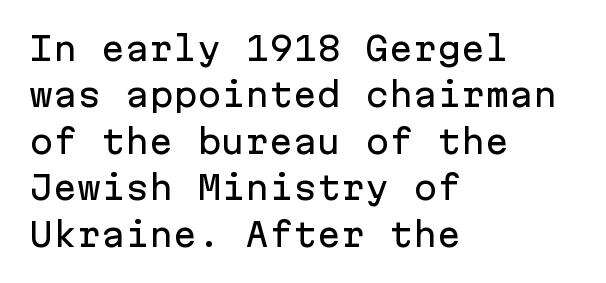
Think of a typewriter: that constant character pitch is what you see here. Every stem runs plumb, perpendicular to the baseline. One glance says typical: line gaps are just what's usual. Default kerning and tracking; the words read as compact shapes.
